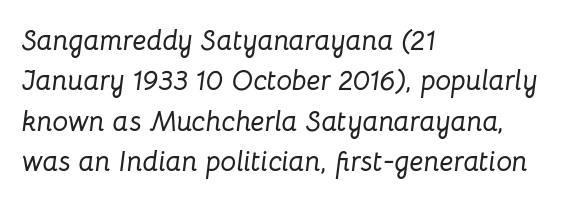
This sample is left-justified, so line endings fall wherever the words run out. Bare-footed words on every line. Here the glyphs are tracked normally, forming tight word shapes. The font's italic variant was chosen for this text. The space between consecutive lines is moderate.
